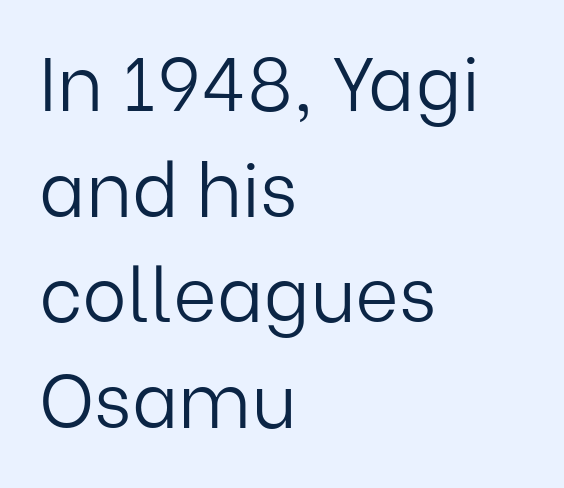
Q: Is the text bold? A: No.
Q: Is the text italic (slanted)? A: No, it is upright.
Q: Is the typeface a serif or a sans-serif typeface? A: Sans-serif.
Q: Is the text underlined? A: No.
Q: How is the paragraph aligned? A: Left-aligned.
Q: Is the spacing between letters normal or unusually wide? A: Normal.
Q: Is the spacing between lines tight, normal or loose? A: Normal.
Q: Width (condensed, normal, or wide)? A: Normal.
Q: Stroke contrast? A: Low.
Q: x-height? A: Medium.
Q: Monospaced? A: No.
